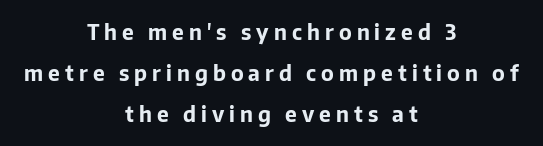
{"italic": "no", "bold": "yes", "underline": "no", "align": "center", "line_spacing": "loose", "line_spacing_ratio": 1.96, "letter_spacing": "wide", "letter_spacing_em": 0.24, "glyph_px": 21}
